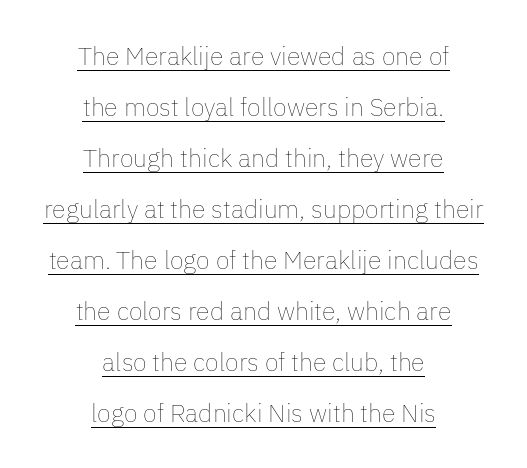
The image shows 25 px text type, upright; set centered, loose line spacing (2.04x), normal letter spacing, underlined.
